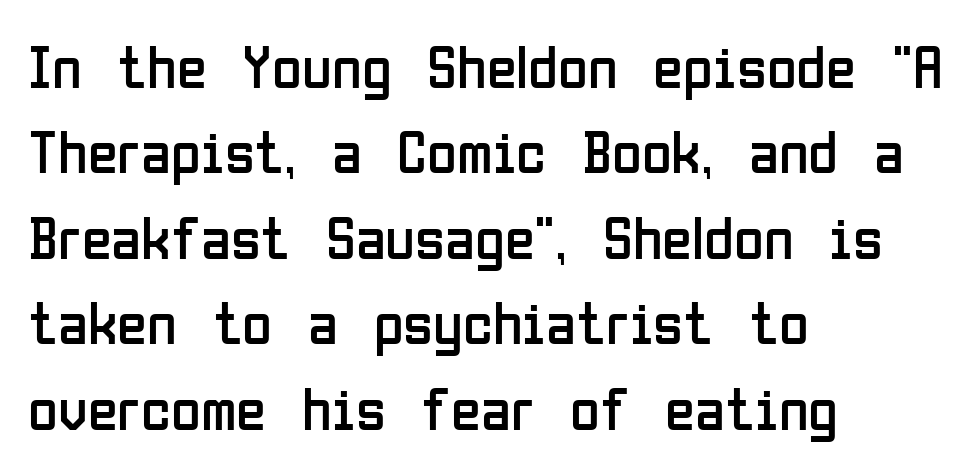
A clean baseline with only descenders dipping below it. The lettering stays uniformly vertical, giving the passage a roman look. Compared with typical body copy, the letter spacing here is the same. Weight: not bold — regular or lighter. Whoever set this chose a conventional vertical rhythm.
